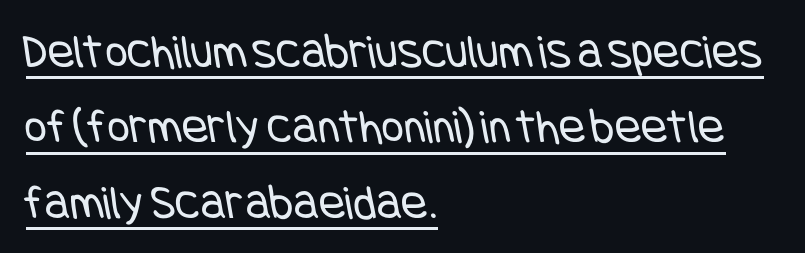
What's the leading like? Ordinary, nothing unusual. Decoration check: the copy is underlined. The designer went with a sans here, leaving each stem footless. The rendering anchors every line to the left-hand side.
